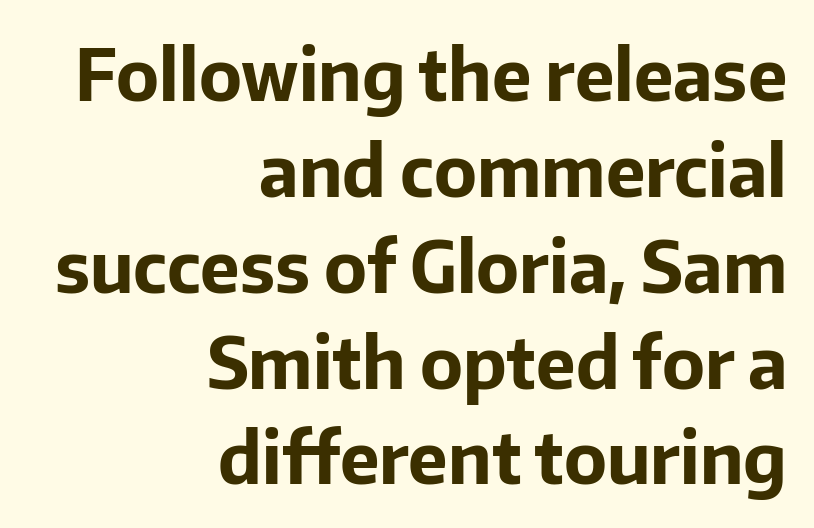
{"serif": "no", "italic": "no", "bold": "yes", "weight": "bold", "width": "normal", "stroke_contrast": "low", "x_height": "medium", "monospaced": "no", "underline": "no", "align": "right", "line_spacing": "normal", "line_spacing_ratio": 1.35, "letter_spacing": "normal", "letter_spacing_em": 0.0, "glyph_px": 71}
